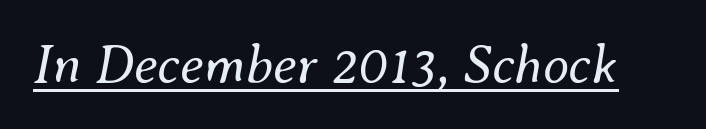
{"italic": "yes", "lean": "right", "slant_degrees": 8, "bold": "no", "weight": "regular", "width": "normal", "stroke_contrast": "medium", "x_height": "small", "monospaced": "no", "underline": "yes", "letter_spacing": "normal", "letter_spacing_em": 0.0, "glyph_px": 54}
